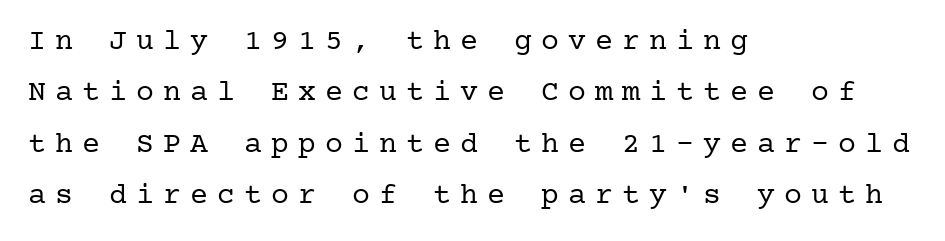
Q: Is the text bold? A: No.
Q: Is the text italic (slanted)? A: No, it is upright.
Q: Is the typeface a serif or a sans-serif typeface? A: Serif.
Q: Is the text underlined? A: No.
Q: How is the paragraph aligned? A: Left-aligned.
Q: Is the spacing between letters normal or unusually wide? A: Unusually wide.
Q: Width (condensed, normal, or wide)? A: Normal.
Q: Stroke contrast? A: Low.
Q: x-height? A: Medium.
